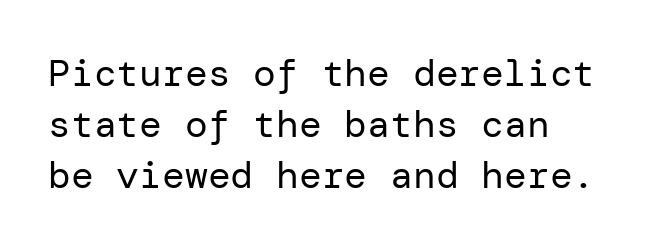
{"serif": "no", "italic": "no", "bold": "no", "weight": "regular", "width": "normal", "stroke_contrast": "low", "x_height": "medium", "underline": "no", "line_spacing": "normal", "line_spacing_ratio": 1.34, "letter_spacing": "normal", "letter_spacing_em": 0.0, "glyph_px": 38}
